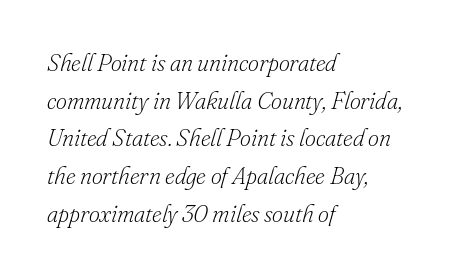
Q: Is the text bold? A: No.
Q: Is the text italic (slanted)? A: Yes, it leans right by about 16 degrees.
Q: Is the text underlined? A: No.
Q: How is the paragraph aligned? A: Left-aligned.
Q: Is the spacing between letters normal or unusually wide? A: Normal.
Q: Is the spacing between lines tight, normal or loose? A: Normal.
